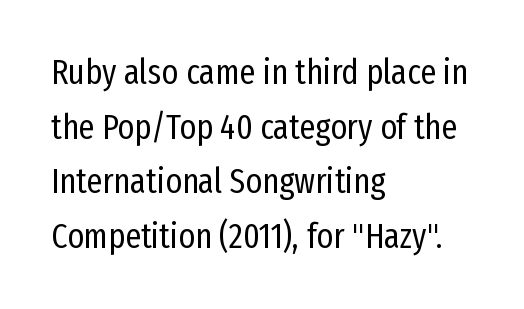
Has an underline been added? It has not. A typesetter would mark this as roman, not italic. Does the type have serifs? No, each stem ends abruptly. Inter-character spacing is left at the font's built-in metrics.
